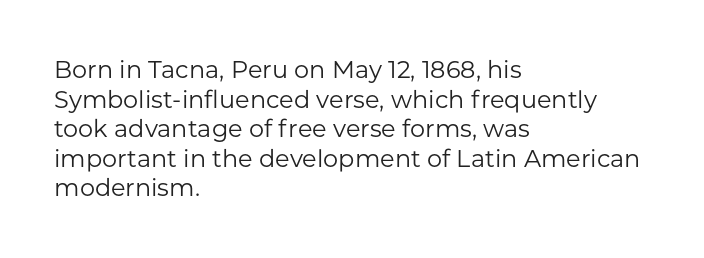
Q: Is the text bold? A: No.
Q: Is the text italic (slanted)? A: No, it is upright.
Q: Is the text underlined? A: No.
Q: How is the paragraph aligned? A: Left-aligned.
Q: Is the spacing between letters normal or unusually wide? A: Normal.
